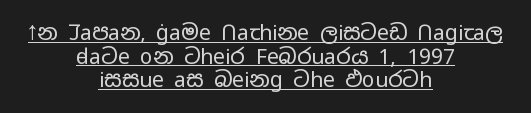
Q: Is the text bold? A: No.
Q: Is the text italic (slanted)? A: No, it is upright.
Q: Is the text underlined? A: Yes.
Q: How is the paragraph aligned? A: Centered.
Q: Is the spacing between letters normal or unusually wide? A: Normal.
Q: Is the spacing between lines tight, normal or loose? A: Tight.
